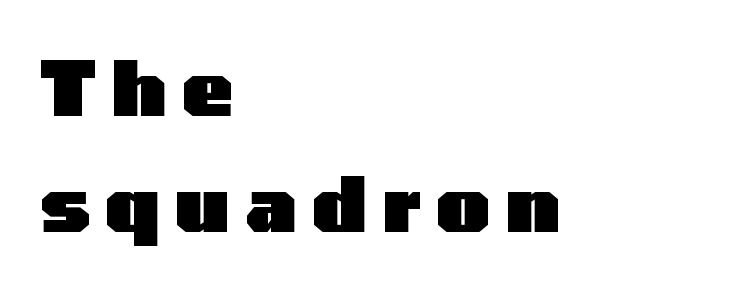
The image shows 76 px heavy, wide sans-serif type, upright; set left-aligned, normal line spacing (1.52x), unusually wide letter spacing (+0.2 em), not underlined; low stroke contrast and a medium x-height.
